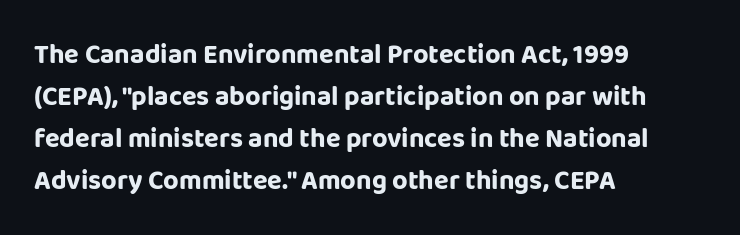
{"italic": "no", "bold": "yes", "underline": "no", "align": "left", "line_spacing": "normal", "line_spacing_ratio": 1.56, "letter_spacing": "normal", "letter_spacing_em": 0.0, "glyph_px": 27}
